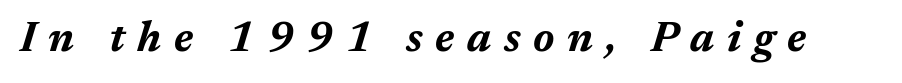
{"italic": "yes", "lean": "right", "slant_degrees": 17, "bold": "yes", "weight": "bold", "width": "normal", "stroke_contrast": "medium", "x_height": "medium", "monospaced": "no", "underline": "no", "letter_spacing": "wide", "letter_spacing_em": 0.3, "glyph_px": 42}
